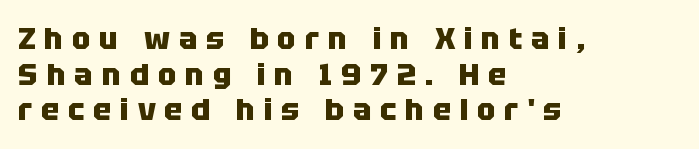
The image shows 31 px heavy sans-serif type, upright; set left-aligned, tight line spacing (1.15x), unusually wide letter spacing (+0.28 em), not underlined; low stroke contrast and a large x-height.
